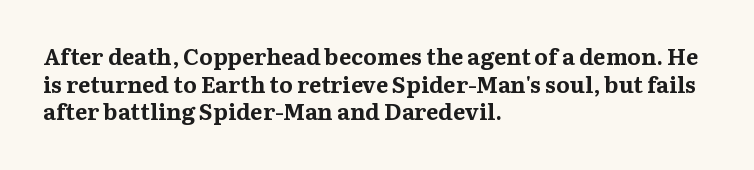
The image shows 23 px bold type, upright; set left-aligned, line spacing 1.2x, normal letter spacing, not underlined.
